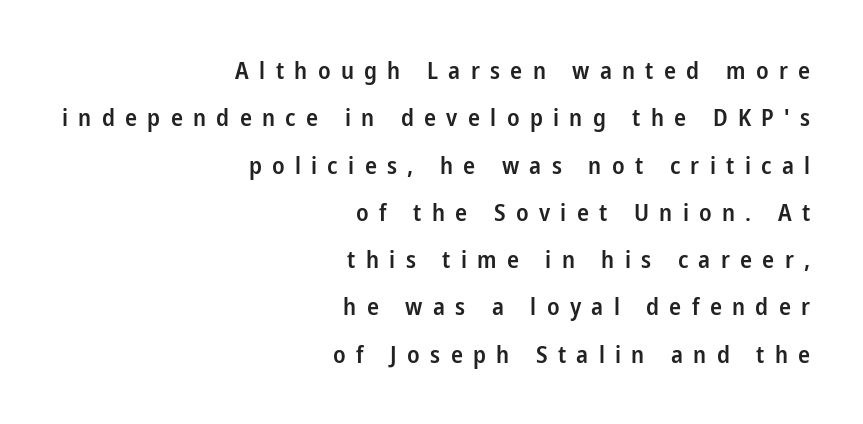
The block of text is sparse from top to bottom, with ample space between rows. Glyph-to-glyph distance is far greater than everyday printed text. Caption: semibold face, moderately heavy strokes. Decoration check: the copy has no underline. If you drew a line through each stem, it would be perfectly vertical.
